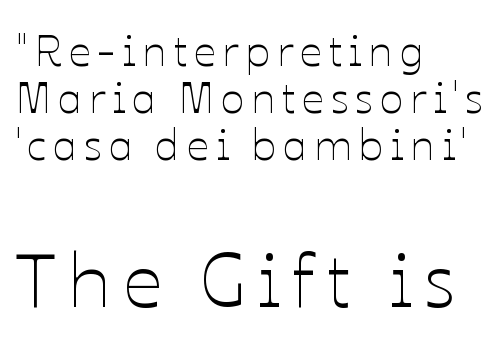
The image shows 77 px thin type, upright; set left-aligned, tight line spacing (1.07x), not underlined; the second (bottom) block is 1.75x larger; low stroke contrast and a medium x-height.
